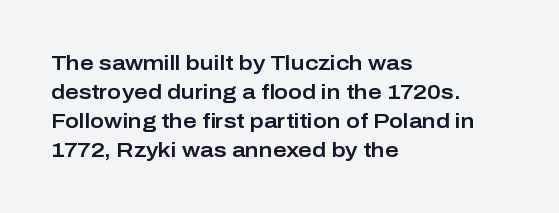
Q: Is the text italic (slanted)? A: No, it is upright.
Q: Is the text underlined? A: No.
Q: How is the paragraph aligned? A: Left-aligned.
Q: Is the spacing between letters normal or unusually wide? A: Normal.
Q: Is the spacing between lines tight, normal or loose? A: Normal.
